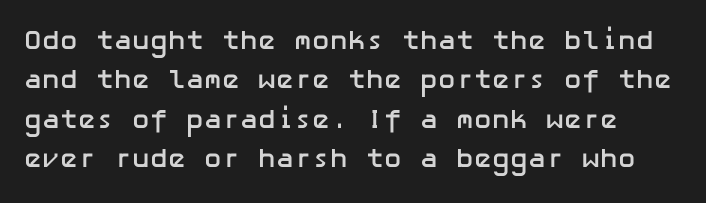
Between one letter and the next there's only the usual sliver of space. If you measured baseline to baseline, you'd find a middling distance. Underline: absent. Each glyph is drawn with heavy, bold strokes. Style check: upright.
